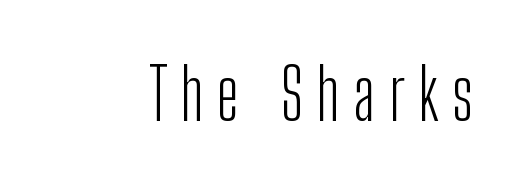
The image shows 71 px light, condensed sans-serif type, upright; set not underlined; low stroke contrast and a medium x-height.
